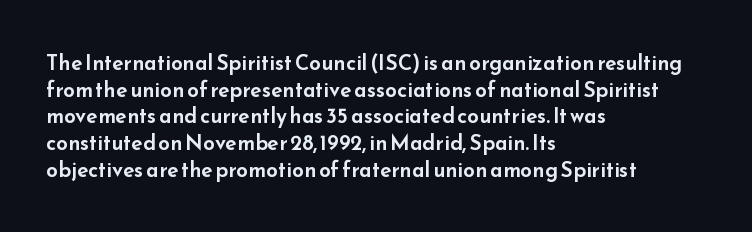
The image shows 21 px text type, upright; set left-aligned, normal line spacing (1.27x), normal letter spacing, not underlined.
